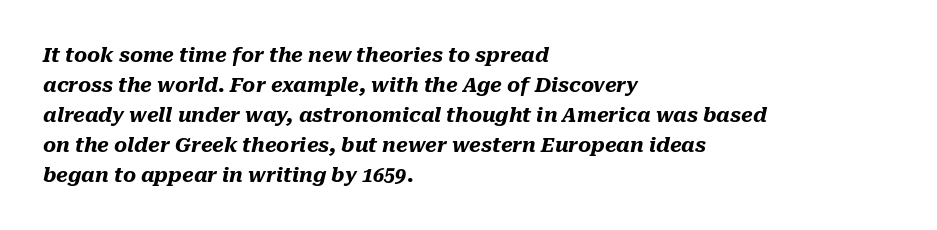
The lines in this sample share a left origin and differ only in where they stop. A typesetter would call this zero additional tracking. You can tell it's italic because the verticals aren't actually vertical. Clear beneath every line of the passage. Heft: maximum for text — a bold. The designer left line spacing at the default.
